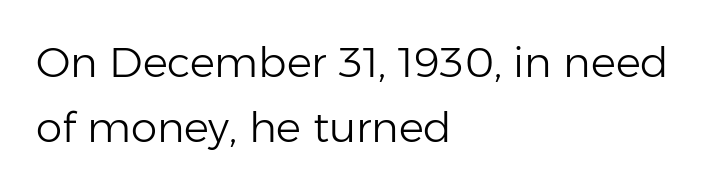
Stem width sits at or under what a default text font uses. Normally led — the rows are evenly, conventionally spaced. The designer went with a sans here, leaving each stem footless. Look at the tracking — it's just the regular setting, nothing added. These lines are set flush left with a ragged right edge.
